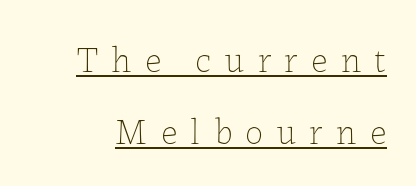
{"italic": "no", "bold": "no", "weight": "thin", "width": "normal", "stroke_contrast": "low", "x_height": "medium", "monospaced": "no", "underline": "yes", "line_spacing": "loose", "line_spacing_ratio": 2.01, "letter_spacing": "wide", "letter_spacing_em": 0.37, "glyph_px": 36}
